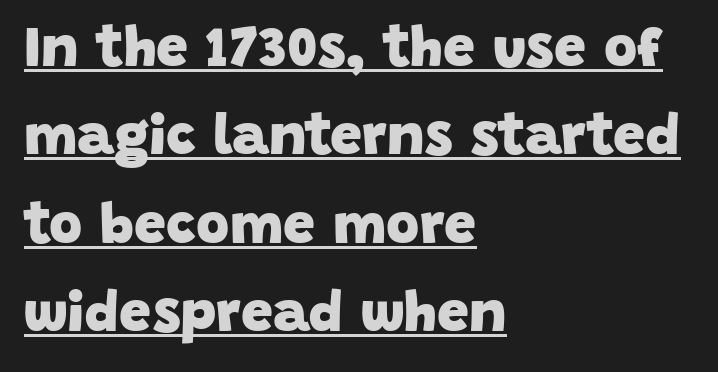
The image shows 57 px heavy sans-serif type; set left-aligned, normal line spacing (1.55x), normal letter spacing, underlined; low stroke contrast and a large x-height.
